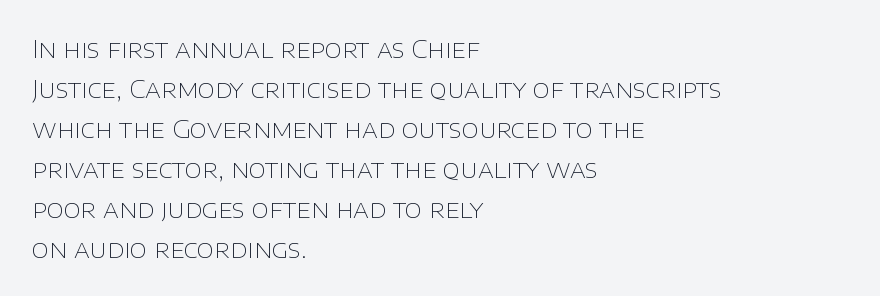
The area under the type is left untouched. A typesetter would mark this as roman, not italic. What's the leading like? Ordinary, nothing unusual. A typesetter would call this zero additional tracking. Which margin do the lines hug? The left one — the right edge is uneven. The cut favours lightness, reaching ordinary text weight at its darkest.
